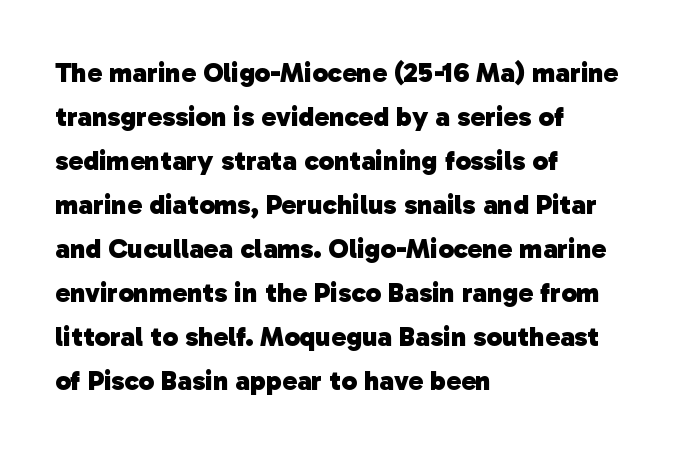
The gap between lines stays unmarked. Serif or sans? Sans — the stroke terminals are bare. Do the characters align in a grid? No, the font is proportional. Caption: standard tracking, unaltered.
